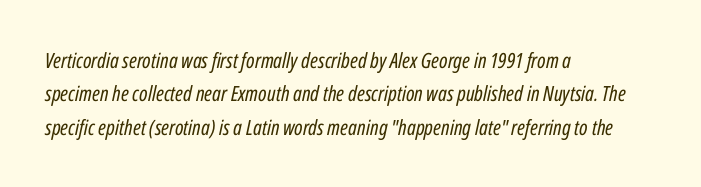
Leading matches the norm, producing a regular column. The face used here is rendered with its standard letterfit. Where is the straight margin? On the left. Underline: absent. Think standard paragraph weight, or any step lighter than that. Posture: slanted.
